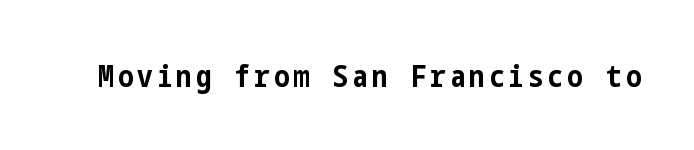
{"serif": "no", "italic": "no", "bold": "yes", "weight": "bold", "width": "condensed", "stroke_contrast": "low", "x_height": "medium", "underline": "no", "glyph_px": 31}
